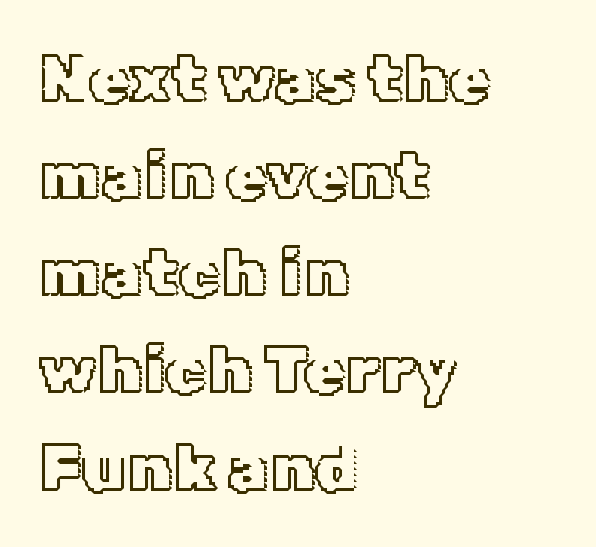
Q: Is the text italic (slanted)? A: No, it is upright.
Q: Is the text underlined? A: No.
Q: How is the paragraph aligned? A: Left-aligned.
Q: Is the spacing between letters normal or unusually wide? A: Normal.
Q: Is the spacing between lines tight, normal or loose? A: Normal.
Q: Width (condensed, normal, or wide)? A: Normal.
Q: x-height? A: Medium.
Q: Monospaced? A: No.
